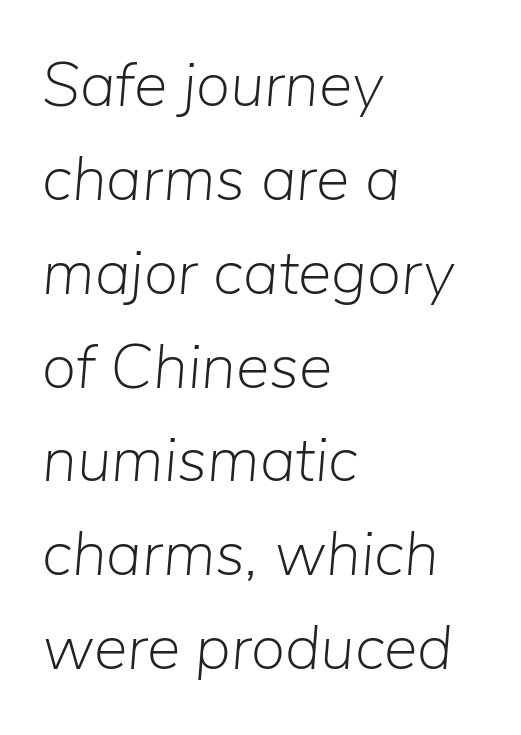
{"italic": "yes", "lean": "right", "slant_degrees": 5, "bold": "no", "weight": "light", "width": "normal", "stroke_contrast": "low", "x_height": "medium", "monospaced": "no", "underline": "no", "align": "left", "line_spacing": "normal", "line_spacing_ratio": 1.49, "letter_spacing": "normal", "letter_spacing_em": 0.0, "glyph_px": 63}
